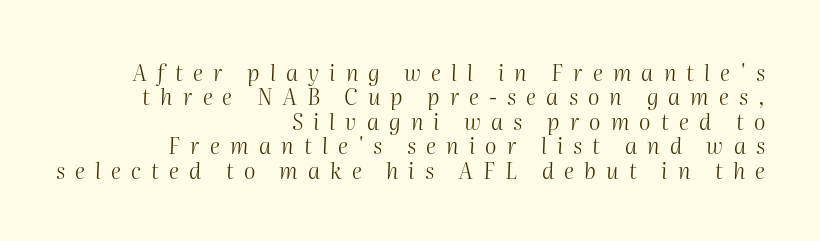
{"italic": "yes", "lean": "right", "slant_degrees": 2, "bold": "no", "underline": "no", "align": "right", "line_spacing": "tight", "line_spacing_ratio": 1.11, "letter_spacing": "wide", "letter_spacing_em": 0.46, "glyph_px": 22}
